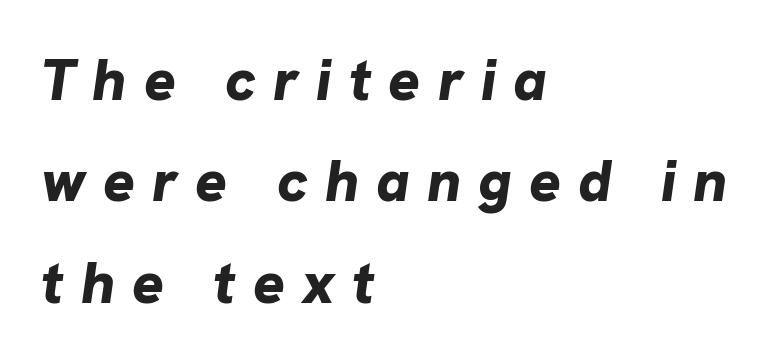
The image shows 59 px bold type, italic (leaning right); set left-aligned, line spacing 1.72x, unusually wide letter spacing (+0.29 em), not underlined; low stroke contrast and a medium x-height.
